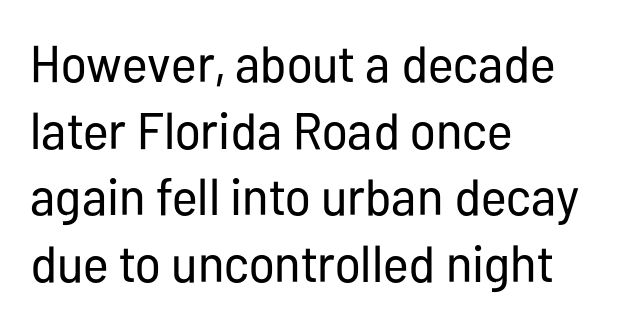
Q: Is the text bold? A: No.
Q: Is the text italic (slanted)? A: No, it is upright.
Q: Is the typeface a serif or a sans-serif typeface? A: Sans-serif.
Q: Is the text underlined? A: No.
Q: How is the paragraph aligned? A: Left-aligned.
Q: Is the spacing between letters normal or unusually wide? A: Normal.
Q: Is the spacing between lines tight, normal or loose? A: Normal.
Q: Width (condensed, normal, or wide)? A: Condensed.
Q: Stroke contrast? A: Low.
Q: x-height? A: Medium.
Q: Monospaced? A: No.
